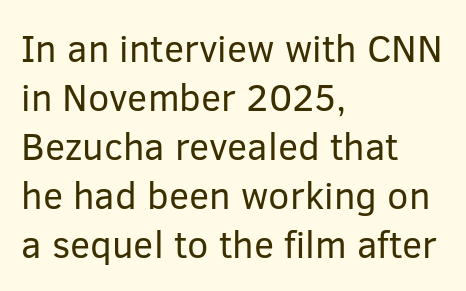
{"serif": "no", "italic": "no", "bold": "no", "weight": "regular", "width": "normal", "stroke_contrast": "low", "x_height": "medium", "monospaced": "no", "underline": "no", "align": "left", "line_spacing": "normal", "line_spacing_ratio": 1.29, "letter_spacing": "normal", "letter_spacing_em": 0.0, "glyph_px": 38}
